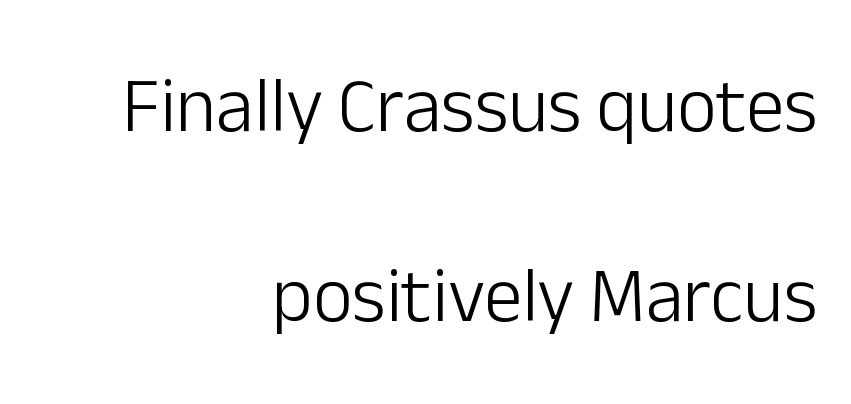
{"serif": "no", "italic": "no", "bold": "no", "weight": "light", "width": "normal", "stroke_contrast": "low", "x_height": "medium", "monospaced": "no", "underline": "no", "align": "right", "line_spacing": "loose", "line_spacing_ratio": 2.47, "letter_spacing": "normal", "letter_spacing_em": 0.0, "glyph_px": 77}
